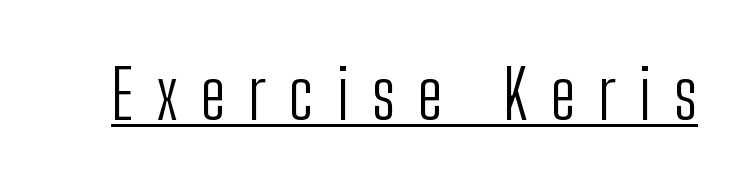
Q: Is the text bold? A: No.
Q: Is the text italic (slanted)? A: No, it is upright.
Q: Is the typeface a serif or a sans-serif typeface? A: Sans-serif.
Q: Is the text underlined? A: Yes.
Q: Is the spacing between letters normal or unusually wide? A: Unusually wide.
Q: Width (condensed, normal, or wide)? A: Condensed.
Q: Stroke contrast? A: Low.
Q: x-height? A: Medium.
Q: Monospaced? A: No.
